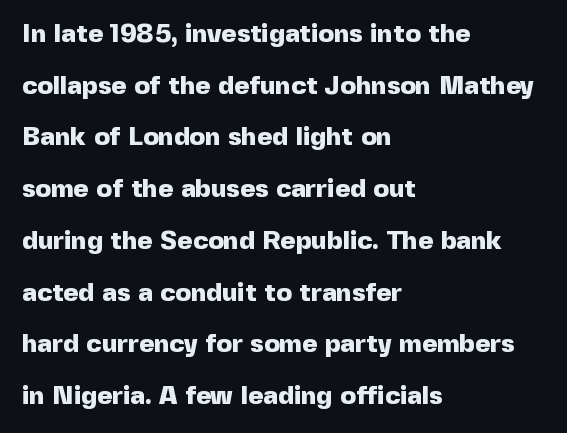
A roman cut, with each character standing at attention. Look at the stroke-to-counter ratio: heavy, a bold. Reading down the block, your eye returns to a fixed left position each line. Short note: letters normally spaced. Honestly, the rows look like they've been pulled way apart.
